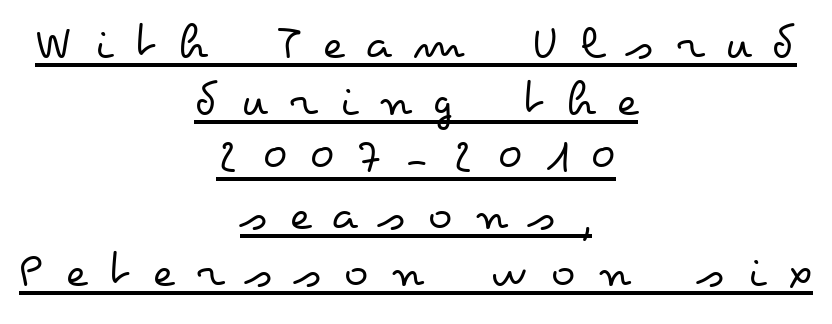
Students, observe: this is what under-led, compact text looks like. Vertical strokes here are truly vertical. The lettering is marked with a stroke running underneath it. The horizontal fit of the characters is loose and conspicuously gappy.
